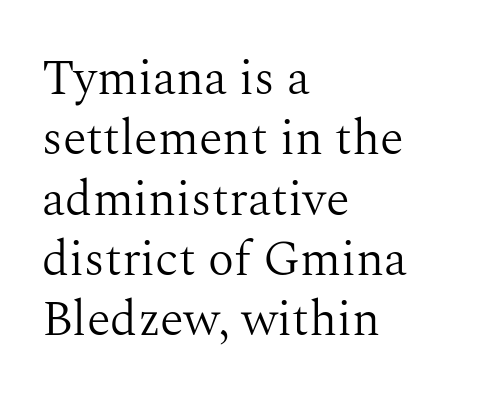
Proportional: the letters do not fall into vertical columns. The lines are quadded left. If you drew a line through each stem, it would be perfectly vertical. This is serif lettering, the kind often seen in printed books. The rendering keeps characters at their native spacing.
